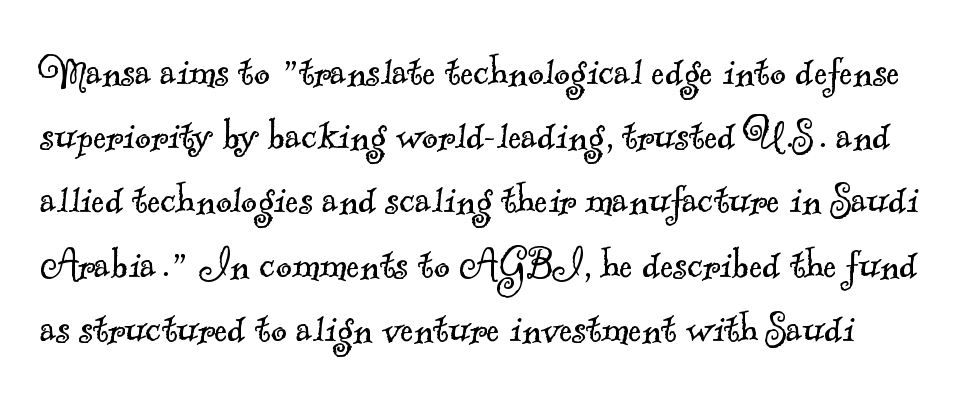
Q: Is the text bold? A: No.
Q: Is the typeface a serif or a sans-serif typeface? A: Serif.
Q: Is the text underlined? A: No.
Q: Is the spacing between letters normal or unusually wide? A: Normal.
Q: Is the spacing between lines tight, normal or loose? A: Normal.
Q: Width (condensed, normal, or wide)? A: Normal.
Q: x-height? A: Small.
Q: Monospaced? A: No.
